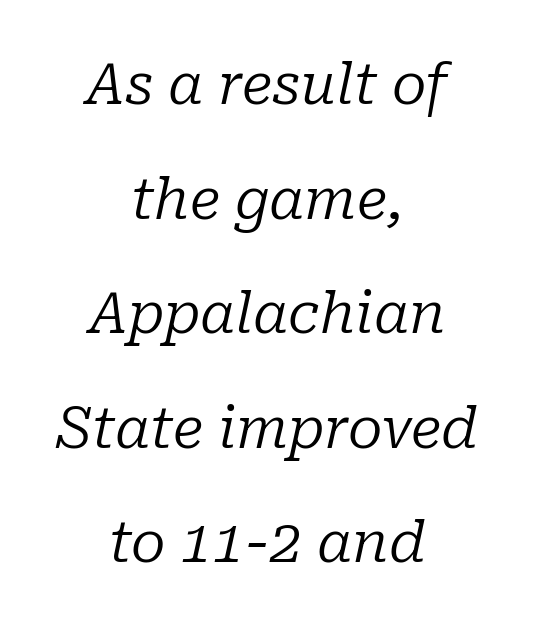
Q: Is the text bold? A: No.
Q: Is the text italic (slanted)? A: Yes, it leans right by about 10 degrees.
Q: Is the typeface a serif or a sans-serif typeface? A: Serif.
Q: Is the text underlined? A: No.
Q: How is the paragraph aligned? A: Centered.
Q: Is the spacing between letters normal or unusually wide? A: Normal.
Q: Is the spacing between lines tight, normal or loose? A: Loose.
Q: Width (condensed, normal, or wide)? A: Normal.
Q: Stroke contrast? A: Low.
Q: x-height? A: Medium.
Q: Monospaced? A: No.
